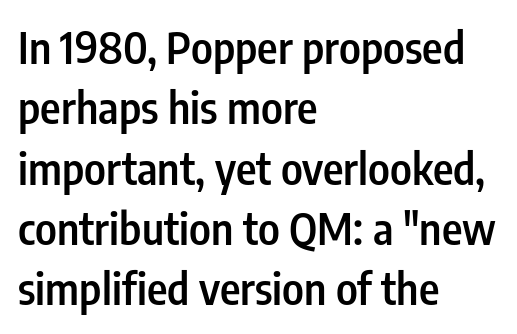
In CSS terms this would be text-align: left. Compared with typical body copy, the letter spacing here is the same. The typeface chosen for these lines omits serifs. Line spacing here is normal. Do the characters align in a grid? No, the font is proportional.
